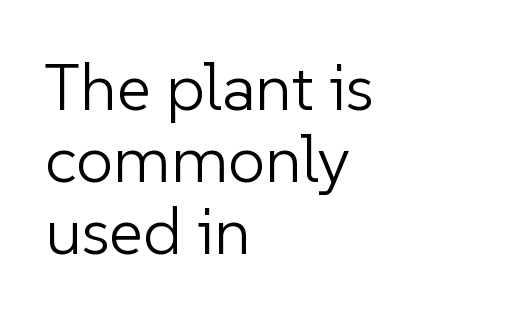
{"serif": "no", "italic": "no", "bold": "no", "weight": "light", "width": "normal", "stroke_contrast": "low", "x_height": "medium", "monospaced": "no", "underline": "no", "align": "left", "line_spacing": "tight", "line_spacing_ratio": 1.09, "letter_spacing": "normal", "letter_spacing_em": 0.0, "glyph_px": 66}
